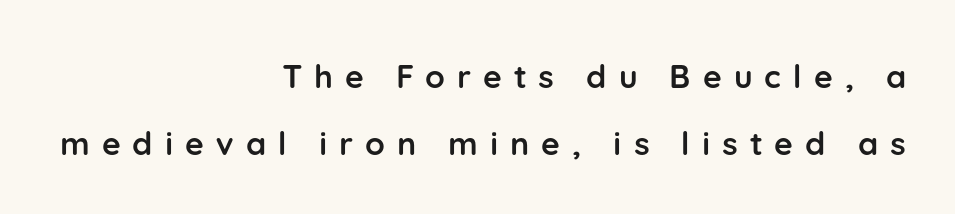
{"serif": "no", "italic": "no", "bold": "yes", "weight": "semibold", "width": "normal", "stroke_contrast": "low", "x_height": "medium", "monospaced": "no", "underline": "no", "align": "right", "line_spacing": "loose", "line_spacing_ratio": 2.08, "letter_spacing": "wide", "letter_spacing_em": 0.38, "glyph_px": 32}
